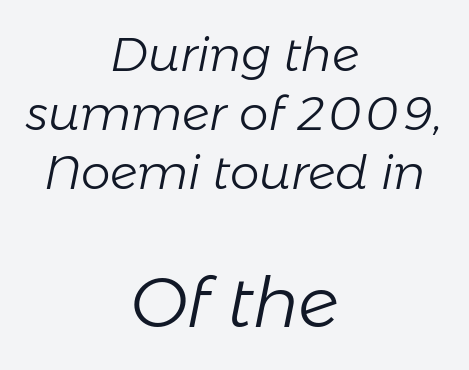
Rendered with sloped, italic letterforms. No word sits above an underline. The passage shown is not bold in any degree. Each new line begins a customary step beneath the previous one.
